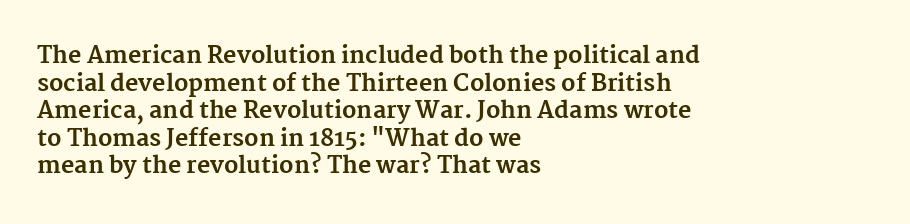
The letters stand upright; this is a roman face. Each word holds together tightly as a unit, with standard inter-letter gaps. Underline: absent. Notice how thick the strokes are: this is what a full bold looks like. The setting favours the left margin, as ordinary paragraphs usually do.
